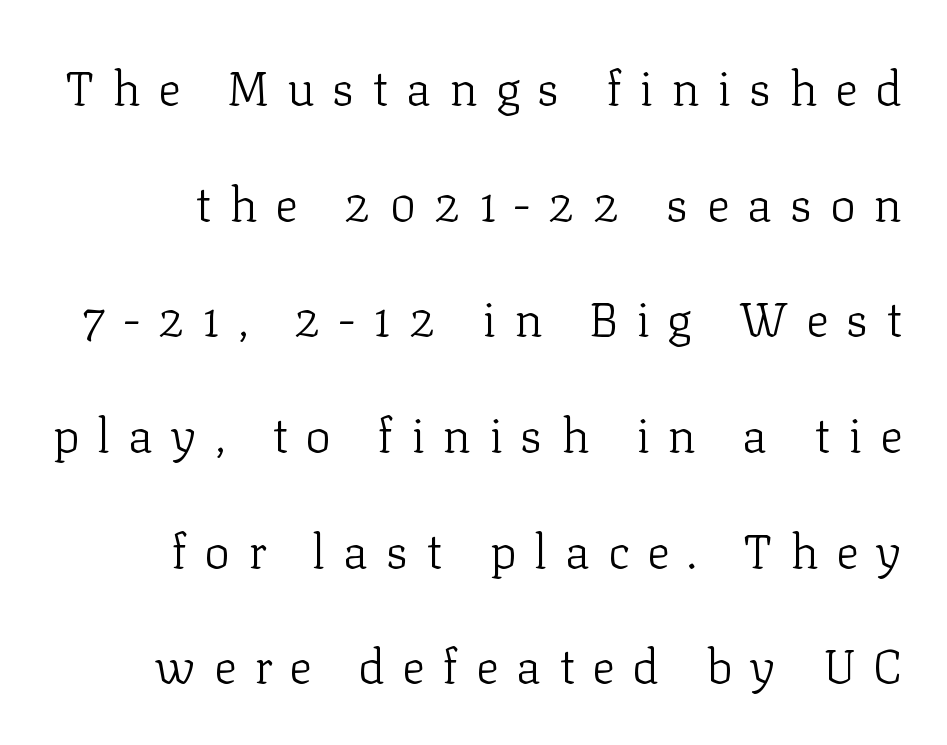
The image shows 48 px light serif type, upright; set loose line spacing (2.41x), unusually wide letter spacing (+0.37 em), not underlined; low stroke contrast and a medium x-height.
